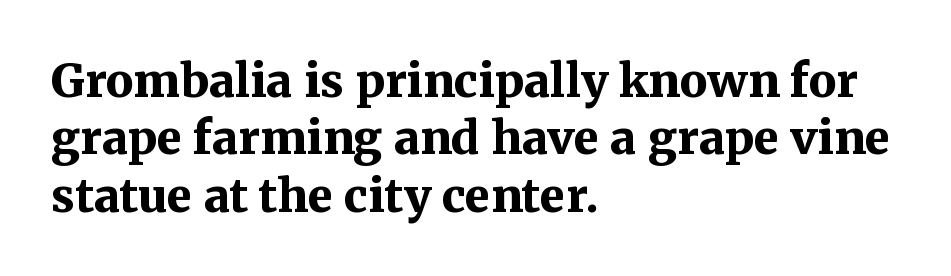
Q: Is the text bold? A: Yes.
Q: Is the text italic (slanted)? A: No, it is upright.
Q: Is the typeface a serif or a sans-serif typeface? A: Serif.
Q: Is the text underlined? A: No.
Q: How is the paragraph aligned? A: Left-aligned.
Q: Is the spacing between letters normal or unusually wide? A: Normal.
Q: Is the spacing between lines tight, normal or loose? A: Normal.
Q: Width (condensed, normal, or wide)? A: Normal.
Q: Stroke contrast? A: Medium.
Q: x-height? A: Medium.
Q: Monospaced? A: No.
